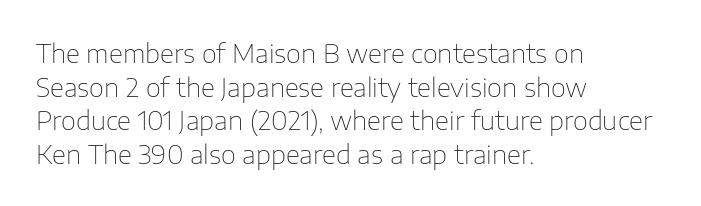
The image shows 26 px text type, upright; set left-aligned, normal line spacing (1.29x), normal letter spacing, not underlined.
